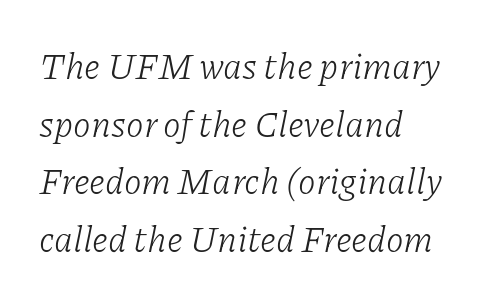
Q: Is the text bold? A: No.
Q: Is the text italic (slanted)? A: Yes, it leans right by about 11 degrees.
Q: Is the typeface a serif or a sans-serif typeface? A: Serif.
Q: Is the text underlined? A: No.
Q: How is the paragraph aligned? A: Left-aligned.
Q: Is the spacing between letters normal or unusually wide? A: Normal.
Q: Is the spacing between lines tight, normal or loose? A: Normal.
Q: Width (condensed, normal, or wide)? A: Normal.
Q: Stroke contrast? A: Low.
Q: x-height? A: Medium.
Q: Monospaced? A: No.
